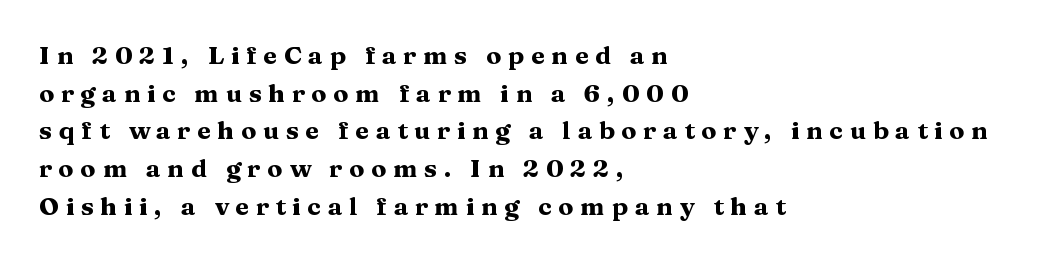
Q: Is the text bold? A: Yes.
Q: Is the text italic (slanted)? A: No, it is upright.
Q: Is the text underlined? A: No.
Q: How is the paragraph aligned? A: Left-aligned.
Q: Is the spacing between letters normal or unusually wide? A: Unusually wide.
Q: Is the spacing between lines tight, normal or loose? A: Normal.
